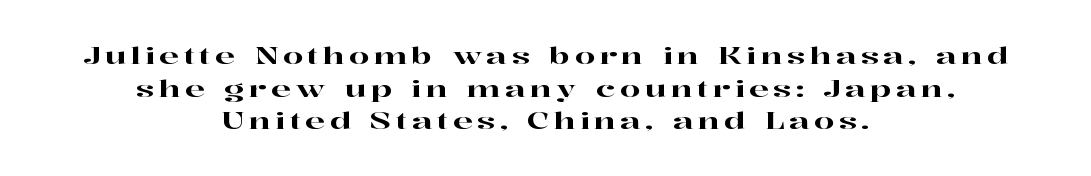
{"italic": "no", "underline": "no", "align": "center", "line_spacing": "normal", "line_spacing_ratio": 1.42, "letter_spacing": "wide", "letter_spacing_em": 0.2, "glyph_px": 23}
